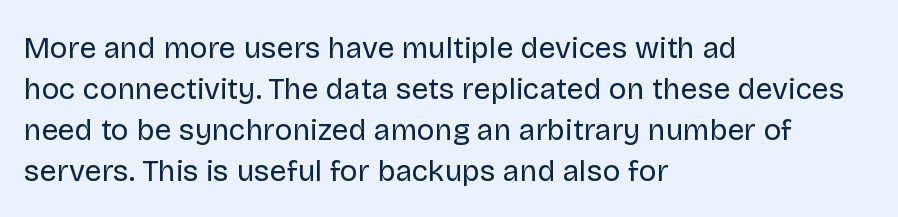
Q: Is the text bold? A: No.
Q: Is the text italic (slanted)? A: No, it is upright.
Q: Is the typeface a serif or a sans-serif typeface? A: Sans-serif.
Q: Is the text underlined? A: No.
Q: How is the paragraph aligned? A: Left-aligned.
Q: Is the spacing between letters normal or unusually wide? A: Normal.
Q: Is the spacing between lines tight, normal or loose? A: Normal.
Q: Width (condensed, normal, or wide)? A: Normal.
Q: Stroke contrast? A: Low.
Q: x-height? A: Large.
Q: Monospaced? A: No.
